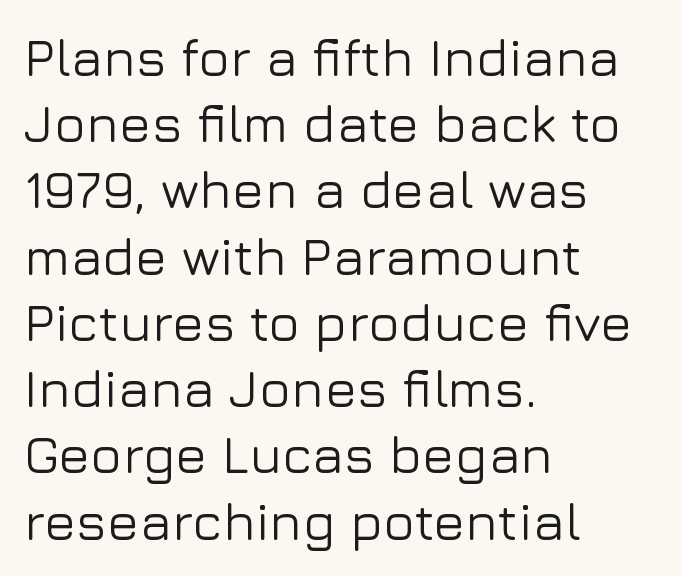
{"serif": "no", "italic": "no", "width": "normal", "stroke_contrast": "low", "x_height": "medium", "monospaced": "no", "underline": "no", "align": "left", "line_spacing": "normal", "line_spacing_ratio": 1.25, "letter_spacing": "normal", "letter_spacing_em": 0.0, "glyph_px": 53}
